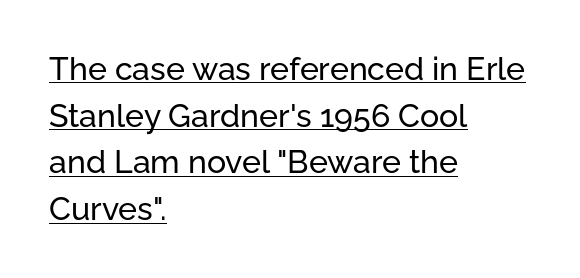
Serifs: no, the terminals of the letterforms are clean. Horizontal alignment here is leftward, the default for most running prose. There is no visible air inserted between adjacent glyphs. Is this a fixed-width face? No — the glyphs have proportional, varying widths.
